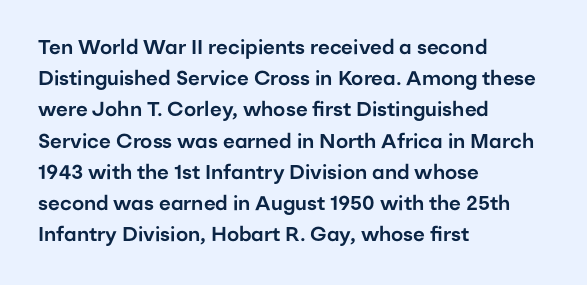
The image shows 20 px text type, upright; set left-aligned, normal line spacing (1.56x), normal letter spacing, not underlined.
